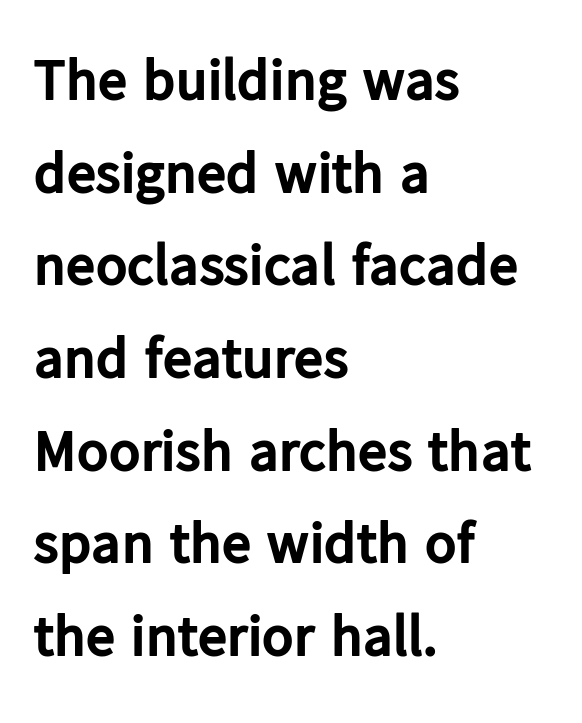
{"serif": "no", "italic": "no", "bold": "yes", "weight": "bold", "width": "normal", "stroke_contrast": "low", "x_height": "medium", "monospaced": "no", "underline": "no", "align": "left", "line_spacing": "normal", "line_spacing_ratio": 1.57, "letter_spacing": "normal", "letter_spacing_em": 0.0, "glyph_px": 59}
